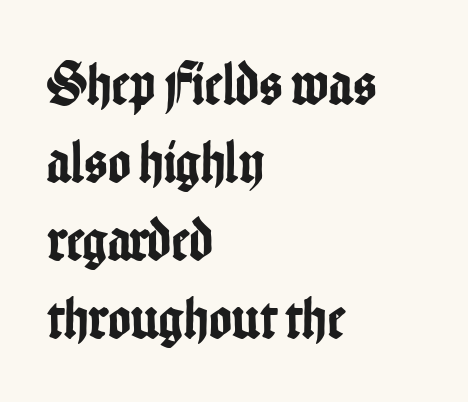
{"serif": "no", "italic": "no", "width": "condensed", "stroke_contrast": "low", "x_height": "medium", "monospaced": "no", "underline": "no", "align": "left", "line_spacing": "normal", "line_spacing_ratio": 1.28, "letter_spacing": "normal", "letter_spacing_em": 0.0, "glyph_px": 61}
